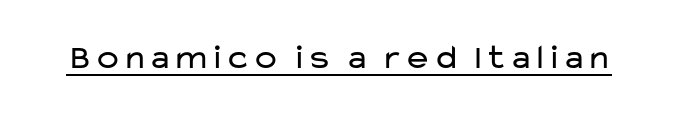
{"serif": "no", "italic": "no", "bold": "no", "weight": "regular", "width": "wide", "stroke_contrast": "low", "x_height": "medium", "monospaced": "no", "underline": "yes", "letter_spacing": "normal", "letter_spacing_em": 0.0, "glyph_px": 35}
